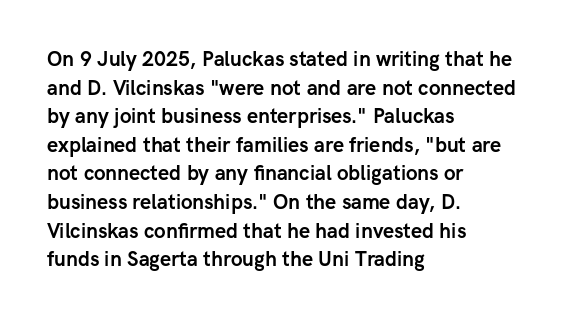
{"italic": "no", "bold": "yes", "underline": "no", "align": "left", "line_spacing": "normal", "line_spacing_ratio": 1.43, "letter_spacing": "normal", "letter_spacing_em": 0.0, "glyph_px": 20}
